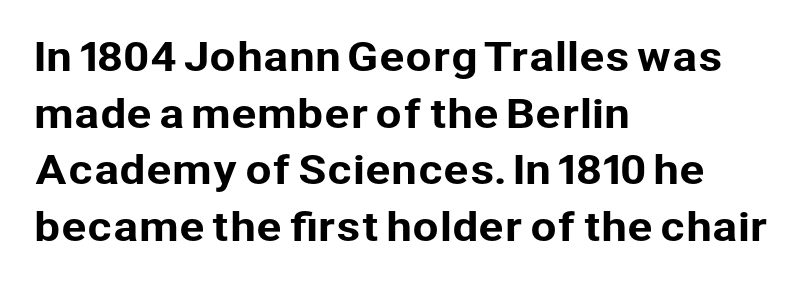
The image shows 38 px sans-serif type, upright; set left-aligned, normal line spacing (1.49x), normal letter spacing, not underlined; low stroke contrast and a medium x-height.
